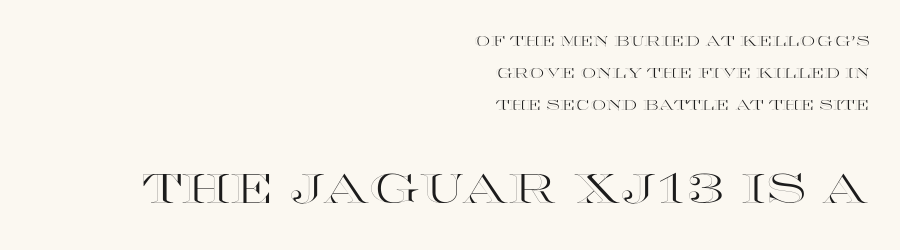
Q: Is the text italic (slanted)? A: No, it is upright.
Q: Is the text underlined? A: No.
Q: How is the paragraph aligned? A: Right-aligned.
Q: Is the spacing between letters normal or unusually wide? A: Normal.
Q: Is the spacing between lines tight, normal or loose? A: Loose.
Q: Which block of text is set in a larger size, the first (top) or the second (bottom)? A: The second (bottom) one.
Q: Width (condensed, normal, or wide)? A: Wide.
Q: x-height? A: Large.
Q: Monospaced? A: No.
